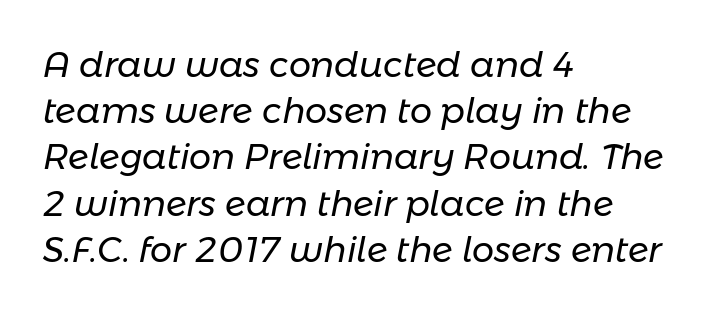
Q: Is the text bold? A: No.
Q: Is the text italic (slanted)? A: Yes, it leans right by about 11 degrees.
Q: Is the text underlined? A: No.
Q: How is the paragraph aligned? A: Left-aligned.
Q: Is the spacing between letters normal or unusually wide? A: Normal.
Q: Is the spacing between lines tight, normal or loose? A: Normal.
Q: Width (condensed, normal, or wide)? A: Normal.
Q: Stroke contrast? A: Low.
Q: x-height? A: Medium.
Q: Monospaced? A: No.
